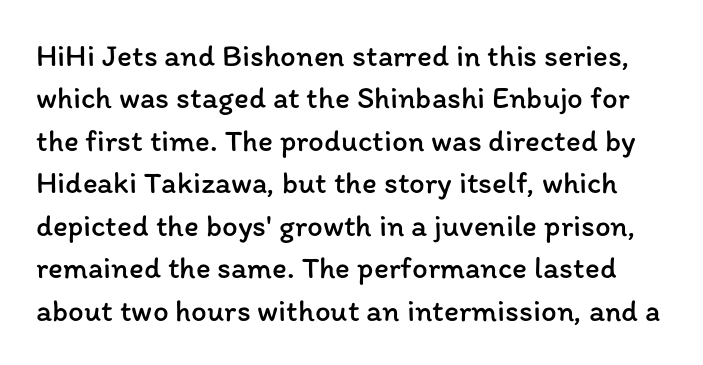
The image shows 31 px regular-weight type, upright; set normal line spacing (1.37x), normal letter spacing, not underlined; low stroke contrast and a medium x-height.
